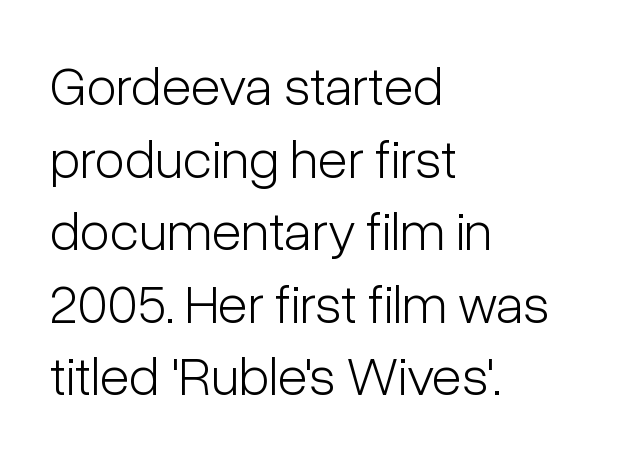
Character widths vary here, with narrow letters taking less room than wide ones. Vertical spacing — default. The string is rendered with underlining switched off. Visually the block forms a straight wall on the left and a jagged coastline on the right.
